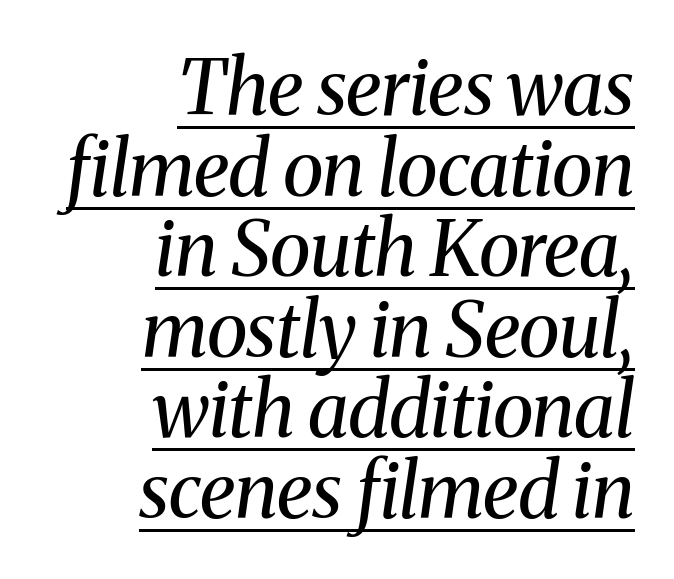
Q: Is the text bold? A: No.
Q: Is the text italic (slanted)? A: Yes, it leans right by about 8 degrees.
Q: Is the typeface a serif or a sans-serif typeface? A: Serif.
Q: Is the text underlined? A: Yes.
Q: How is the paragraph aligned? A: Right-aligned.
Q: Is the spacing between letters normal or unusually wide? A: Normal.
Q: Is the spacing between lines tight, normal or loose? A: Tight.
Q: Width (condensed, normal, or wide)? A: Normal.
Q: Stroke contrast? A: Medium.
Q: x-height? A: Medium.
Q: Monospaced? A: No.
